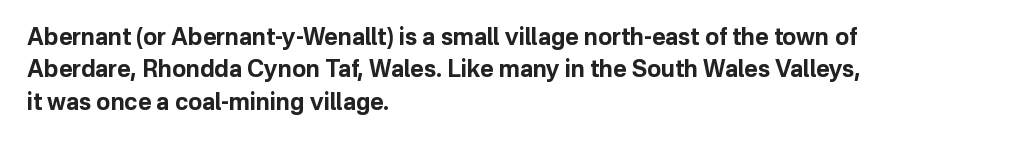
The image shows 23 px bold type, upright; set left-aligned, normal line spacing (1.41x), normal letter spacing, not underlined.
